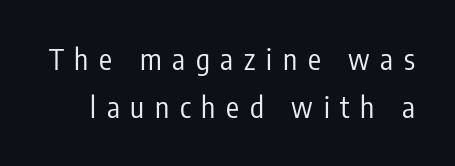
{"serif": "no", "italic": "no", "bold": "no", "weight": "regular", "width": "condensed", "stroke_contrast": "low", "x_height": "medium", "monospaced": "no", "underline": "no", "line_spacing": "normal", "line_spacing_ratio": 1.66, "letter_spacing": "wide", "letter_spacing_em": 0.37, "glyph_px": 29}
